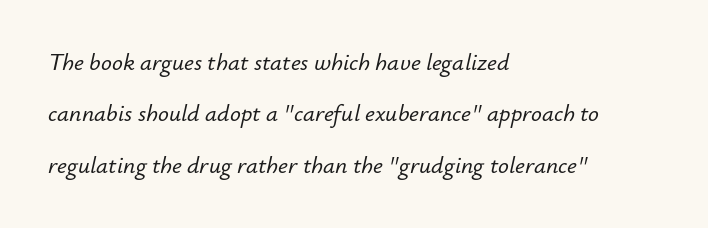
The zone under the glyphs is completely vacant. You could call the tracking neutral — neither tight nor loose. The designer dialed line spacing up above the default. The text block is weighted toward the left margin, trailing off unevenly rightward. Posture: slanted.
